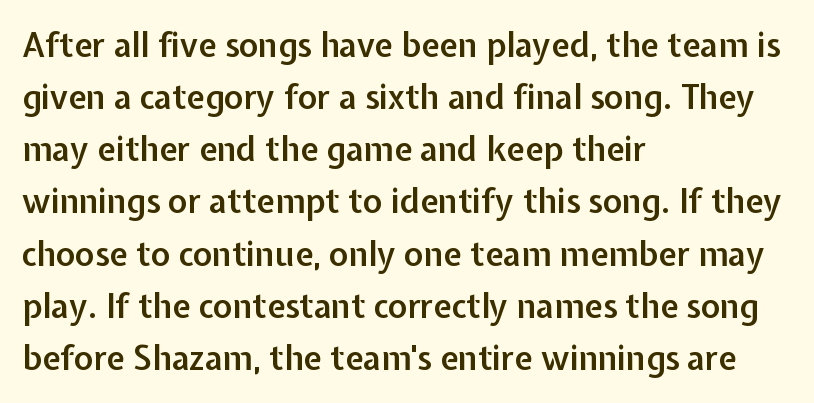
The image shows 33 px semibold sans-serif type, upright; set left-aligned, normal line spacing (1.58x), normal letter spacing, not underlined; low stroke contrast and a medium x-height.
